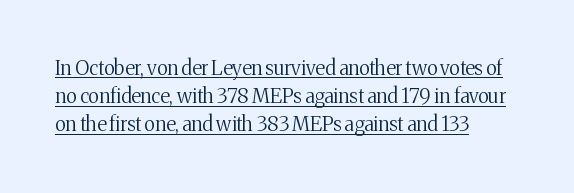
Ordinary non-slanted type is in use. These lines keep a tight, regular rhythm from letter to letter. Every row of glyphs begins at an identical x-position on the left. Heft: none added — not bold. A typographer would call this underscored text. Summary of vertical rhythm: regular, with standard interline spacing.
